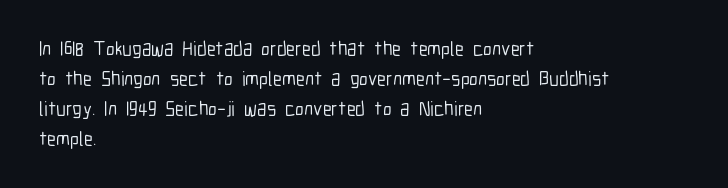
{"italic": "no", "underline": "no", "align": "left", "line_spacing": "normal", "line_spacing_ratio": 1.5, "letter_spacing": "normal", "letter_spacing_em": 0.0, "glyph_px": 20}
